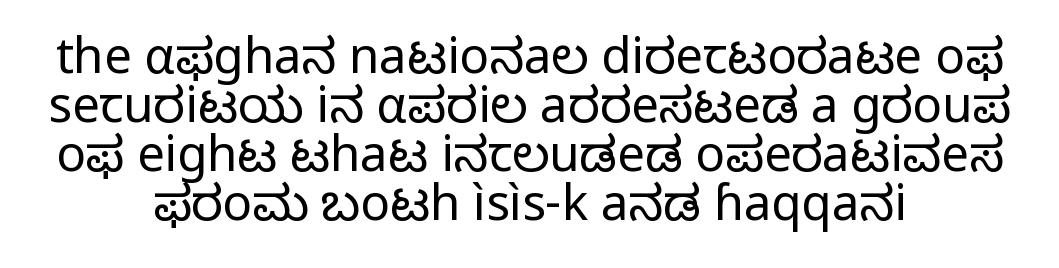
{"serif": "no", "italic": "no", "bold": "no", "weight": "regular", "width": "normal", "stroke_contrast": "low", "x_height": "medium", "monospaced": "no", "underline": "no", "align": "center", "line_spacing": "tight", "line_spacing_ratio": 1.0, "letter_spacing": "normal", "letter_spacing_em": 0.0, "glyph_px": 49}
